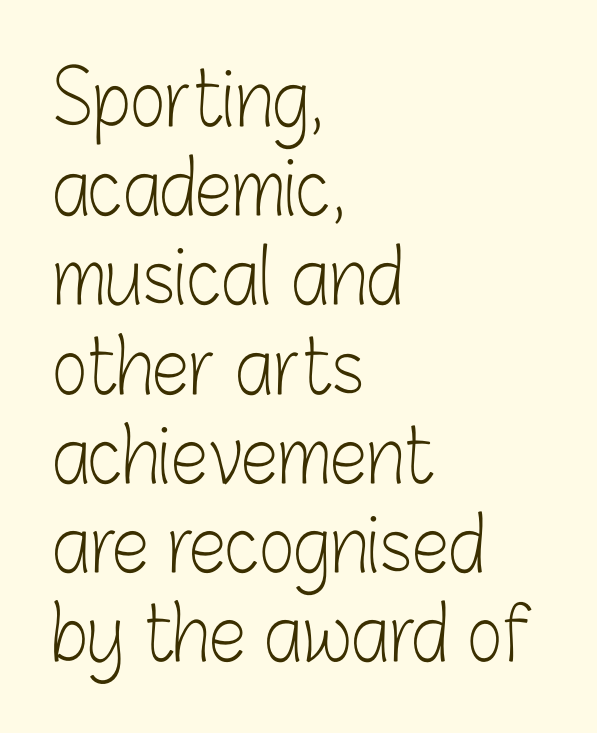
How are the letters spaced? Ordinarily, with no added tracking. Where is the straight margin? On the left. I'd call this a sans setting — the letters go barefoot. Each letter keeps its own natural width here, so spacing adapts to shape. This sample uses an upright cut, with every glyph sitting square on the baseline. This is not heavy type; no bold has been used.
